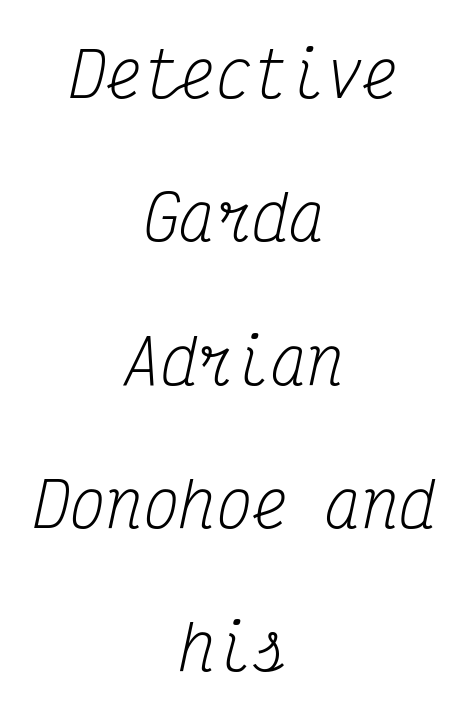
The characters are drawn with everyday or finer stroke widths. Fixed-width glyphs throughout — classic coding-font behaviour. This block would shrink considerably if given ordinary leading; it's expanded now. Has an underline been added? It has not.
